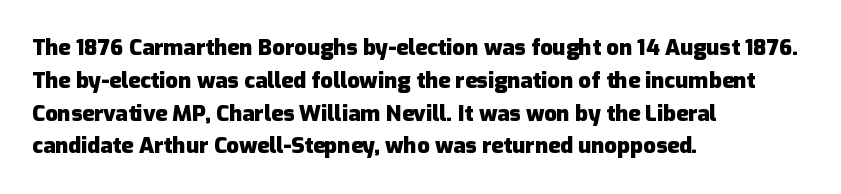
The image shows 22 px bold type, upright; set left-aligned, normal line spacing (1.49x), normal letter spacing, not underlined.
